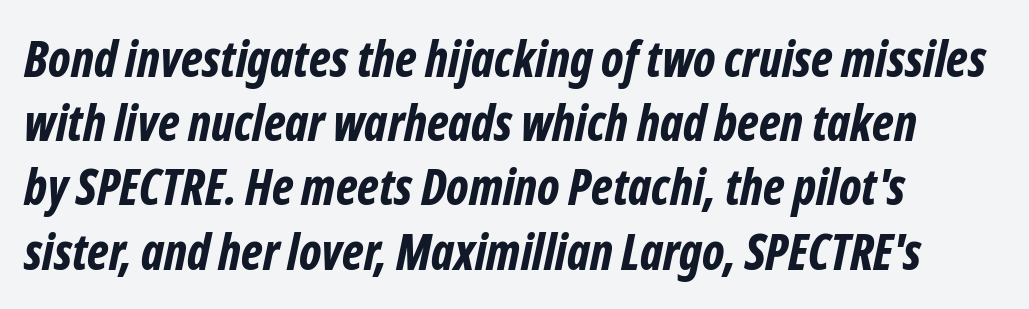
{"italic": "yes", "lean": "right", "slant_degrees": 12, "bold": "yes", "weight": "bold", "width": "condensed", "stroke_contrast": "low", "x_height": "medium", "monospaced": "no", "underline": "no", "align": "left", "line_spacing": "normal", "line_spacing_ratio": 1.31, "letter_spacing": "normal", "letter_spacing_em": 0.0, "glyph_px": 49}
